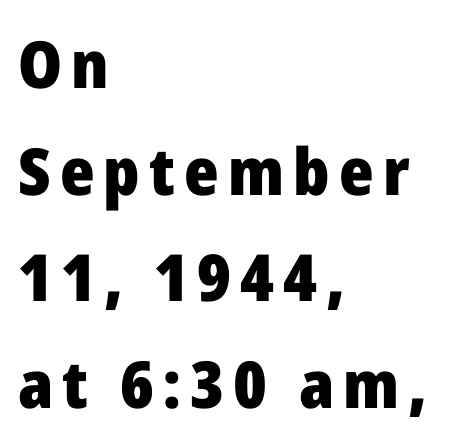
Do the characters align in a grid? No, the font is proportional. In terms of posture, this sample is upright. Bare-footed words on every line. A dark, heavy texture on the line: the type is bold. Evenly set lines give the paragraph a standard silhouette. The lines are quadded left.
